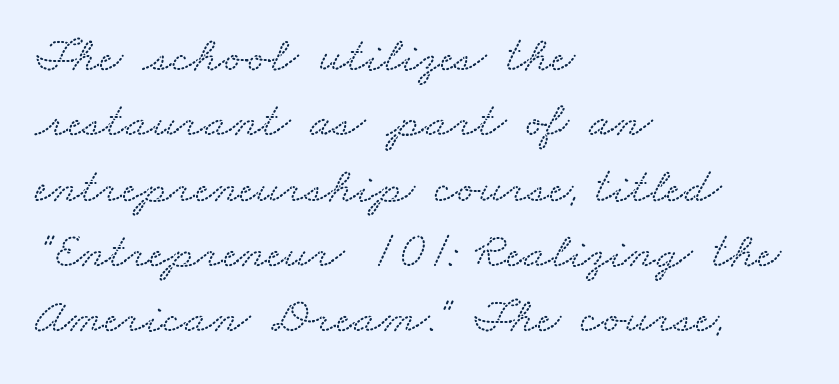
{"serif": "yes", "width": "wide", "stroke_contrast": "medium", "x_height": "small", "monospaced": "no", "underline": "no", "align": "left", "line_spacing": "normal", "line_spacing_ratio": 1.28, "letter_spacing": "normal", "letter_spacing_em": 0.0, "glyph_px": 51}
